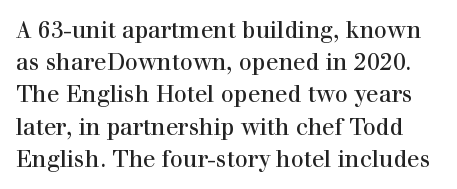
The image shows 23 px text type, upright; set normal line spacing (1.4x), normal letter spacing, not underlined.
